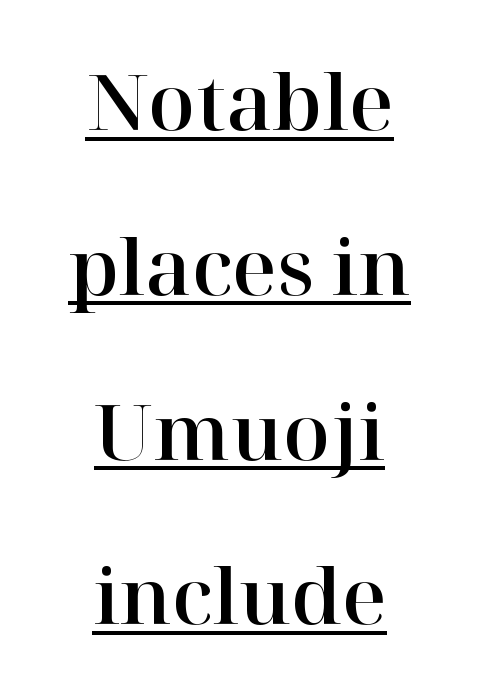
Whoever set this chose breathing room over compactness in the vertical rhythm. You can tell it's not italic because the verticals are truly vertical. Looks like regular typesetting: each glyph gets only the width it needs. Small tapered or slab feet sit at the stroke ends, so this counts as serif. Notice how the passage keeps no hard edge, just a central spine.
